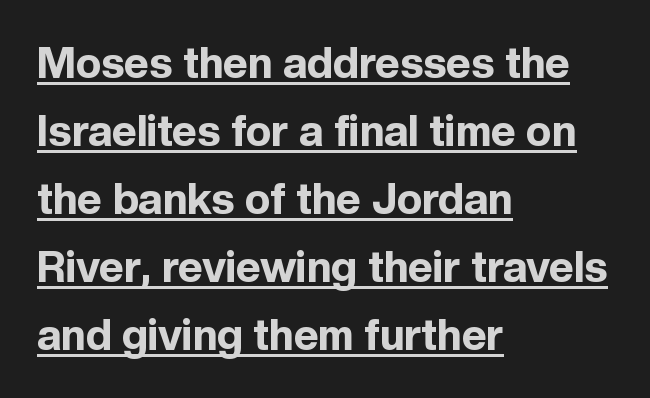
{"serif": "no", "italic": "no", "bold": "yes", "weight": "bold", "width": "normal", "x_height": "medium", "monospaced": "no", "underline": "yes", "align": "left", "line_spacing": "normal", "line_spacing_ratio": 1.58, "letter_spacing": "normal", "letter_spacing_em": 0.0, "glyph_px": 43}
